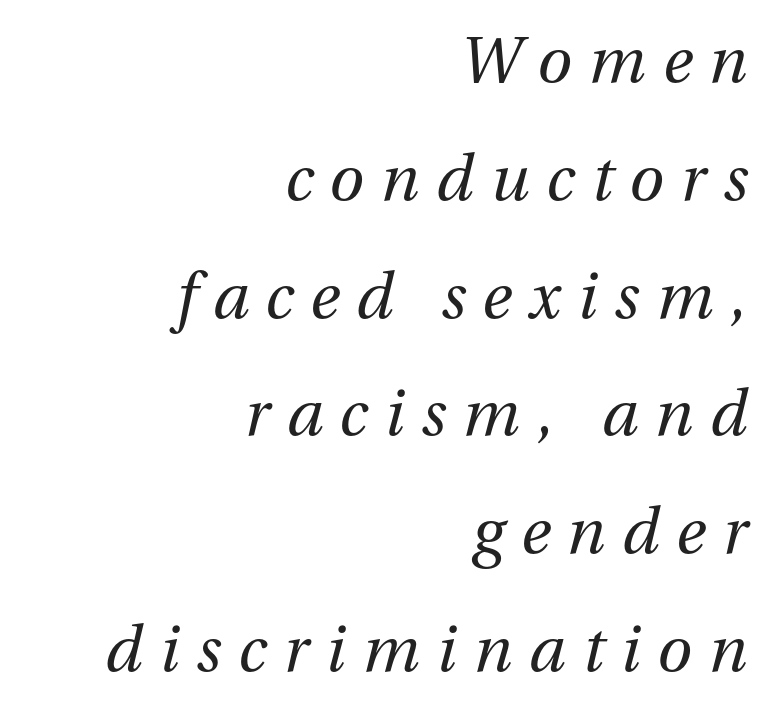
{"italic": "yes", "lean": "right", "slant_degrees": 13, "bold": "no", "weight": "regular", "width": "normal", "stroke_contrast": "medium", "x_height": "medium", "monospaced": "no", "underline": "no", "align": "right", "line_spacing_ratio": 1.87, "letter_spacing": "wide", "letter_spacing_em": 0.27, "glyph_px": 63}
